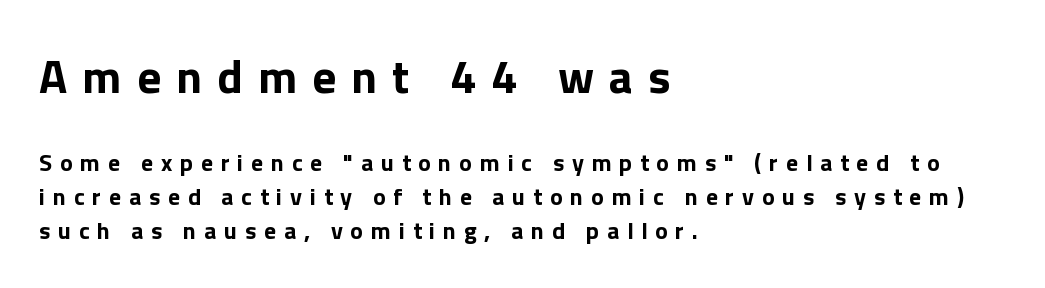
Italic? Not at all — the glyphs are vertical. The string is rendered with underlining switched off. Characters follow at a spacing far wider than the type designer built in. The passage shown is typed in a proportional face where columns would drift.
